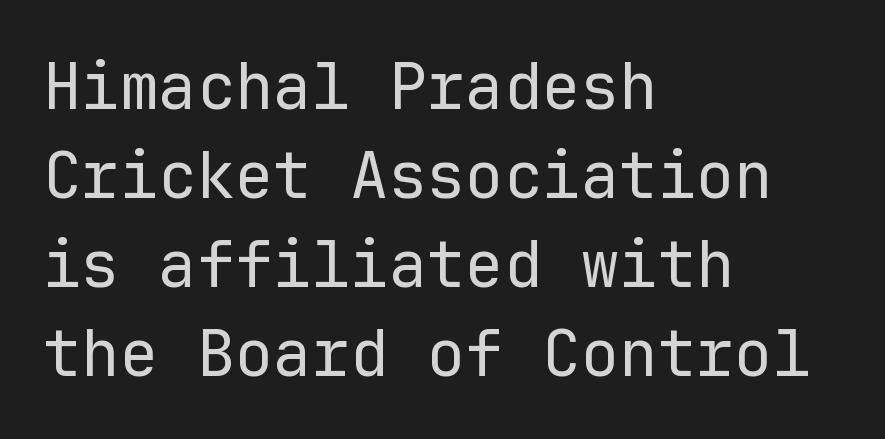
The image shows 64 px regular-weight sans-serif type, upright, monospaced; set left-aligned, normal line spacing (1.39x), normal letter spacing, not underlined; low stroke contrast and a medium x-height.
